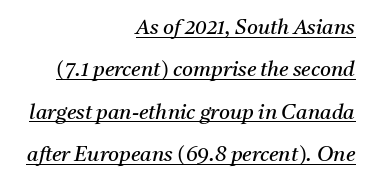
Q: Is the text bold? A: No.
Q: Is the text italic (slanted)? A: Yes, it leans right by about 11 degrees.
Q: Is the text underlined? A: Yes.
Q: How is the paragraph aligned? A: Right-aligned.
Q: Is the spacing between letters normal or unusually wide? A: Normal.
Q: Is the spacing between lines tight, normal or loose? A: Loose.
